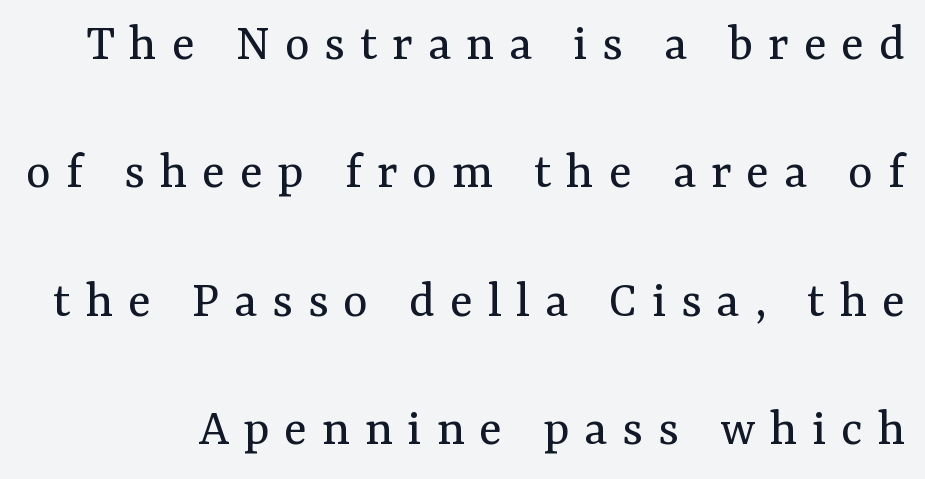
The image shows 53 px regular-weight serif type, upright; set loose line spacing (2.42x), unusually wide letter spacing (+0.28 em), not underlined; medium stroke contrast and a medium x-height.
